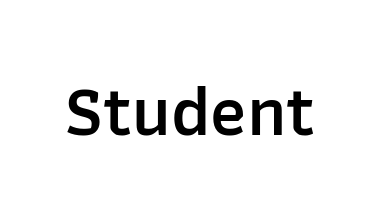
The image shows 72 px semibold sans-serif type, upright; set normal letter spacing, not underlined; low stroke contrast and a medium x-height.
